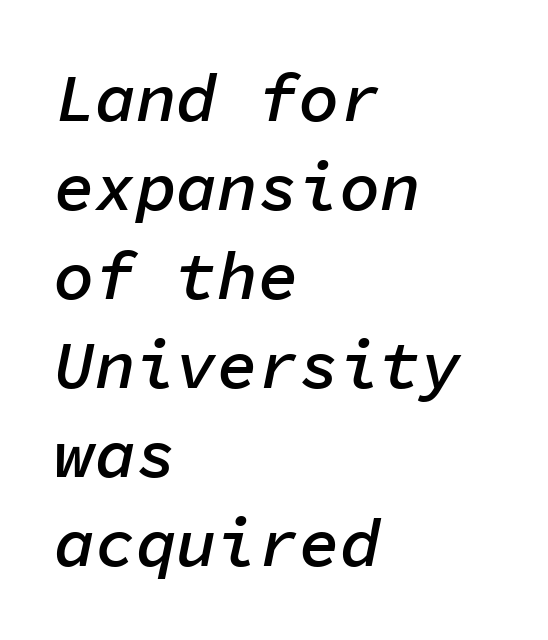
This sample uses plain, unmodified letter spacing. Compared with a centered layout, this one pins lines to the left instead. Anything drawn beneath the words? Only blank space. The letters march in equal steps, a hallmark of fixed-pitch type. The typography opts for an oblique posture over an upright one.
